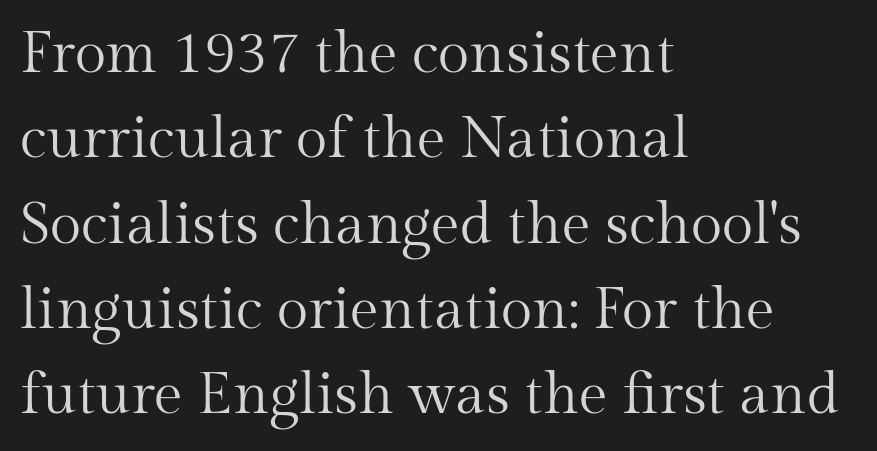
Anything drawn beneath the words? Only blank space. The font family rendered here belongs to the serif group. The letterforms sit shoulder to shoulder at normal distance. The lettering stays uniformly vertical, giving the passage a roman look. The rows are spaced the way most documents space them.
